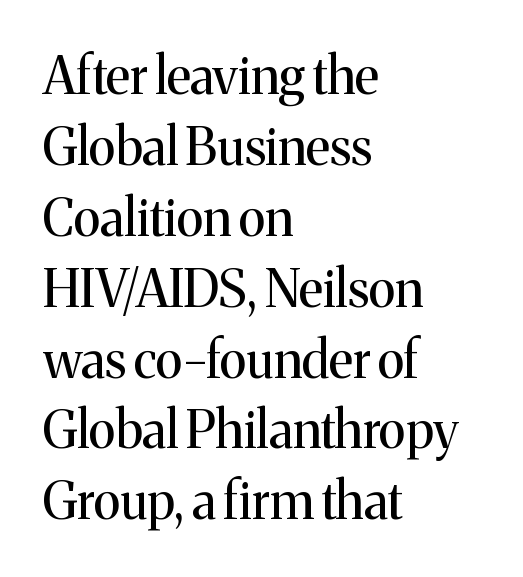
Heaviness? Minimal to ordinary, like unemphasized prose. Nothing unusual about the tracking: characters are spaced as the font intends. This is the regular roman posture of the typeface. These lines are rendered in a variable-pitch font.
